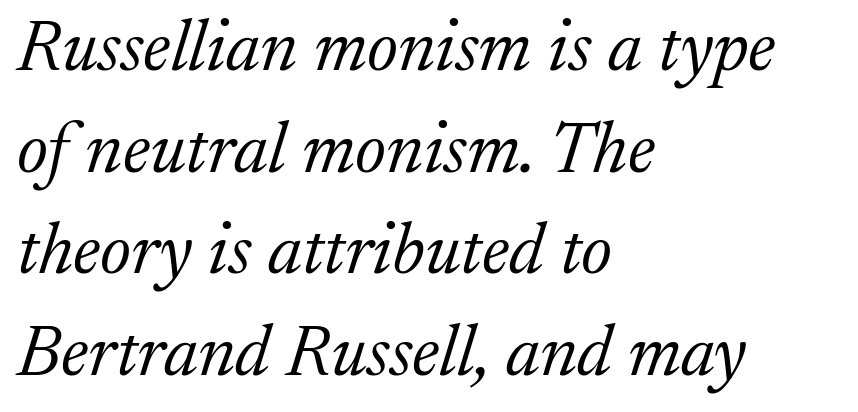
These lines sit exactly where default settings would place them. Tall strokes in this sample are angled rather than plumb. The passage shown has conventional tracking throughout. Weight: in the light-to-regular range.
